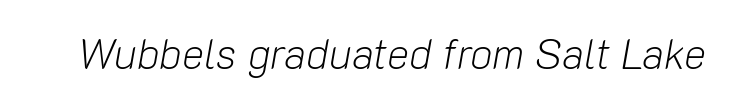
Underlining? Definitely not there. Each letter keeps its own natural width here, so spacing adapts to shape. The font sits on the lighter half of the weight spectrum, regular included. The face used here is rendered with its standard letterfit. The face used here has a pronounced slope to its letters.
